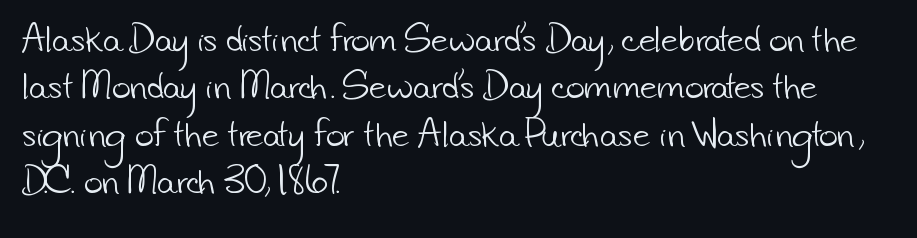
Students, observe: this is what conventionally led text looks like. Short and long lines alike share a common starting point at left. Descenders hang freely into open space. Weight: not bold — regular or lighter.
